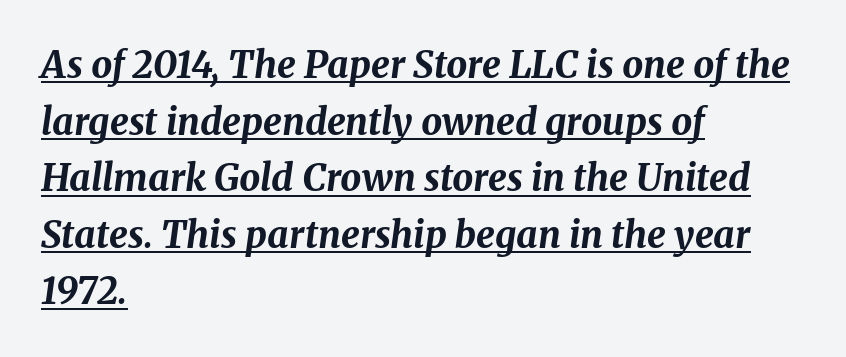
Q: Is the text bold? A: Yes.
Q: Is the text italic (slanted)? A: Yes, it leans right by about 8 degrees.
Q: Is the text underlined? A: Yes.
Q: How is the paragraph aligned? A: Left-aligned.
Q: Is the spacing between letters normal or unusually wide? A: Normal.
Q: Is the spacing between lines tight, normal or loose? A: Normal.
Q: Width (condensed, normal, or wide)? A: Normal.
Q: Stroke contrast? A: Medium.
Q: x-height? A: Medium.
Q: Monospaced? A: No.
